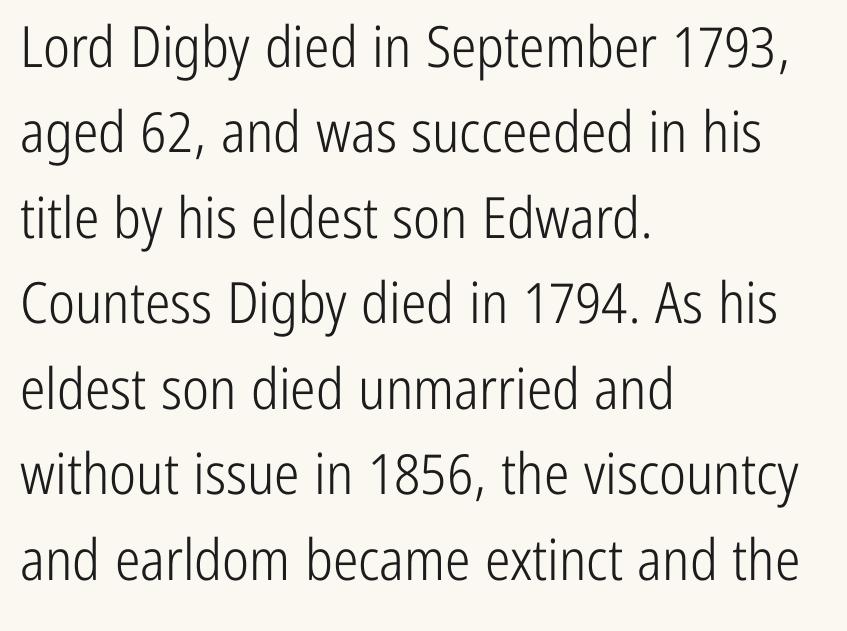
Q: Is the text bold? A: No.
Q: Is the text italic (slanted)? A: No, it is upright.
Q: Is the typeface a serif or a sans-serif typeface? A: Sans-serif.
Q: Is the text underlined? A: No.
Q: How is the paragraph aligned? A: Left-aligned.
Q: Is the spacing between letters normal or unusually wide? A: Normal.
Q: Is the spacing between lines tight, normal or loose? A: Normal.
Q: Width (condensed, normal, or wide)? A: Condensed.
Q: Stroke contrast? A: Low.
Q: x-height? A: Medium.
Q: Monospaced? A: No.
